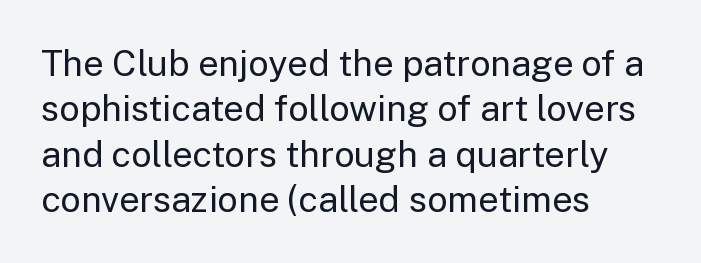
{"serif": "no", "italic": "no", "bold": "no", "weight": "regular", "width": "normal", "stroke_contrast": "low", "x_height": "medium", "monospaced": "no", "underline": "no", "align": "left", "line_spacing": "normal", "line_spacing_ratio": 1.26, "letter_spacing": "normal", "letter_spacing_em": 0.0, "glyph_px": 36}
